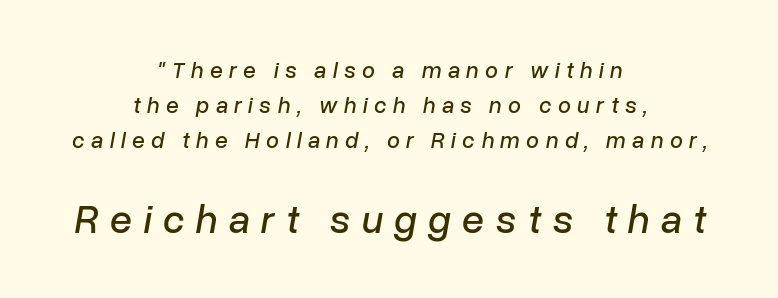
Q: Is the text italic (slanted)? A: Yes, it leans right by about 10 degrees.
Q: Is the text underlined? A: No.
Q: How is the paragraph aligned? A: Centered.
Q: Is the spacing between letters normal or unusually wide? A: Unusually wide.
Q: Is the spacing between lines tight, normal or loose? A: Normal.
Q: Which block of text is set in a larger size, the first (top) or the second (bottom)? A: The second (bottom) one.
Q: Width (condensed, normal, or wide)? A: Normal.
Q: Stroke contrast? A: Low.
Q: x-height? A: Medium.
Q: Monospaced? A: No.
